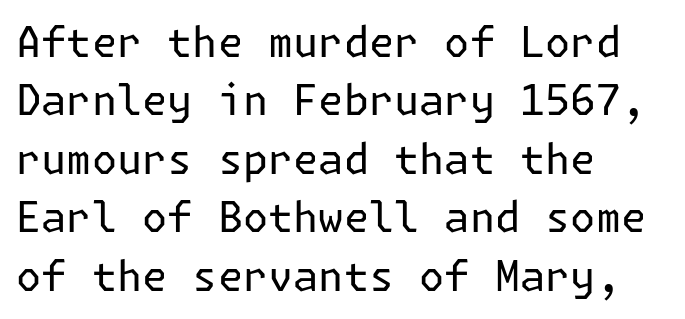
The image shows 42 px regular-weight sans-serif type, upright; set left-aligned, normal line spacing (1.39x), normal letter spacing, not underlined; low stroke contrast and a medium x-height.
